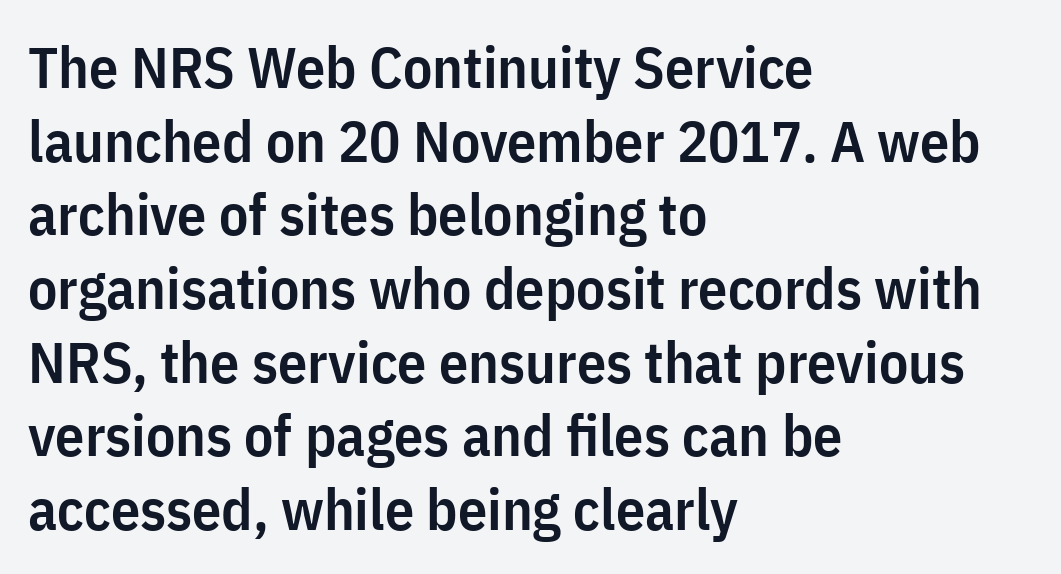
The tracking reads as untouched default to a designer's eye. Looks like regular typesetting: each glyph gets only the width it needs. Students, this is semibold: more ink than regular, less than bold. Quick note: interline space is typical. A student would call this left alignment; a typographer would say flush left, rag right.
